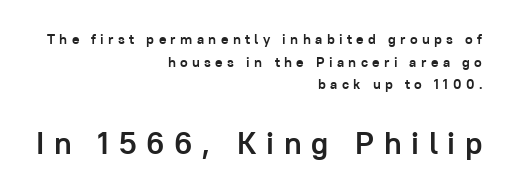
{"serif": "no", "italic": "no", "bold": "yes", "weight": "semibold", "width": "normal", "stroke_contrast": "low", "x_height": "medium", "monospaced": "no", "underline": "no", "align": "right", "line_spacing": "normal", "line_spacing_ratio": 1.62, "letter_spacing": "wide", "letter_spacing_em": 0.31, "larger_block": "second", "size_ratio": 2.21, "glyph_px": 31}
